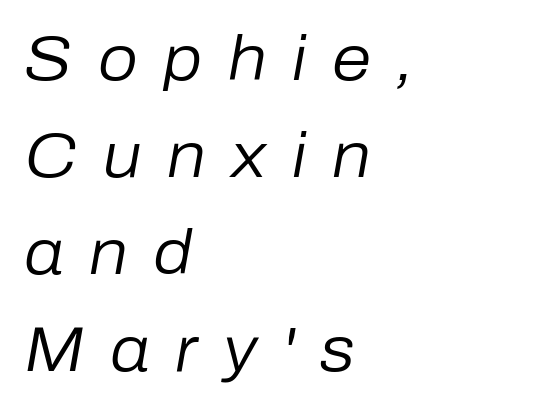
Varying glyph widths throughout — classic text-font behaviour. In terms of posture, this sample is oblique. Casual observation: everything's shoved over to the left. Look at the tracking — it's clearly loosened, letters drifting apart.
